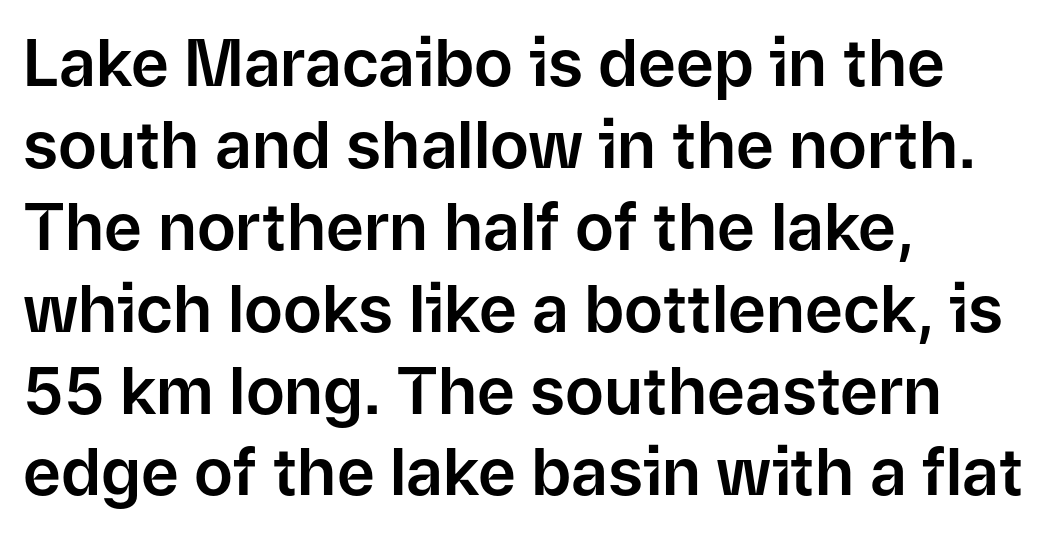
Q: Is the text italic (slanted)? A: No, it is upright.
Q: Is the typeface a serif or a sans-serif typeface? A: Sans-serif.
Q: Is the text underlined? A: No.
Q: How is the paragraph aligned? A: Left-aligned.
Q: Is the spacing between letters normal or unusually wide? A: Normal.
Q: Is the spacing between lines tight, normal or loose? A: Normal.
Q: Width (condensed, normal, or wide)? A: Normal.
Q: Stroke contrast? A: Low.
Q: x-height? A: Medium.
Q: Monospaced? A: No.
